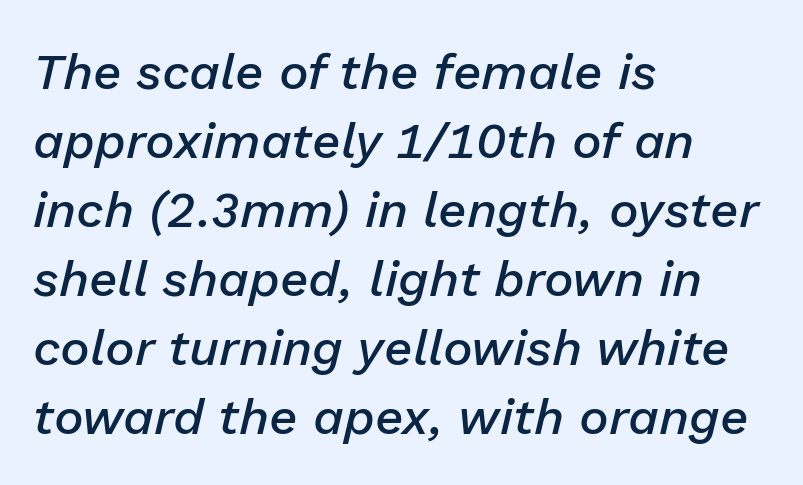
Q: Is the text bold? A: Semi-bold.
Q: Is the text italic (slanted)? A: Yes, it leans right by about 13 degrees.
Q: Is the text underlined? A: No.
Q: How is the paragraph aligned? A: Left-aligned.
Q: Is the spacing between letters normal or unusually wide? A: Normal.
Q: Is the spacing between lines tight, normal or loose? A: Normal.
Q: Width (condensed, normal, or wide)? A: Normal.
Q: Stroke contrast? A: Low.
Q: x-height? A: Medium.
Q: Monospaced? A: No.
